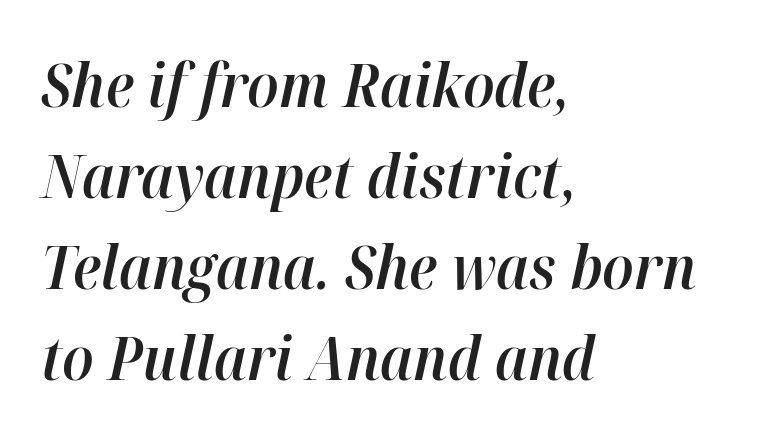
Honestly, the letter spacing is just normal — you wouldn't notice it. Is this a fixed-width face? No — the glyphs have proportional, varying widths. Honestly, there is no underline to notice here at all. Does the weight exceed regular? Yes, but only to semibold.
